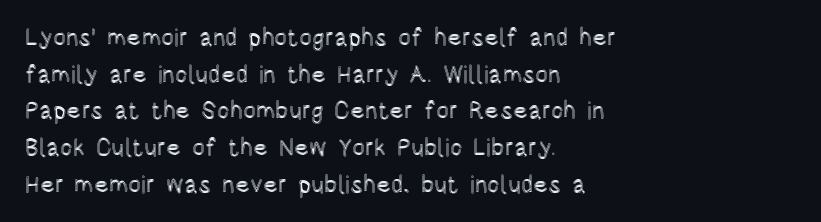
The image shows 24 px text type, upright; set left-aligned, normal line spacing (1.53x), normal letter spacing, not underlined.
